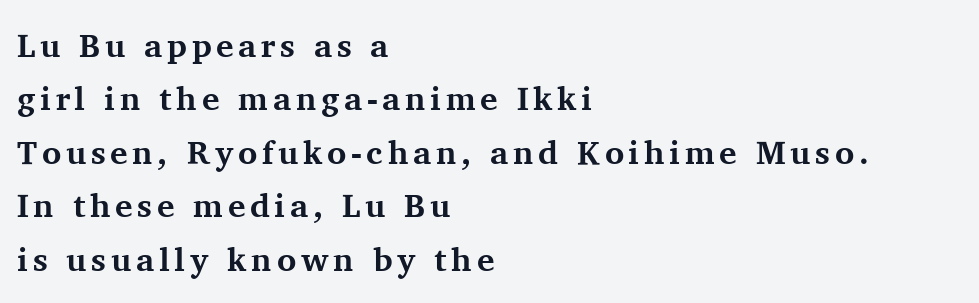
The image shows 33 px bold serif type, upright; set left-aligned, normal line spacing (1.62x), not underlined; medium stroke contrast and a medium x-height.
